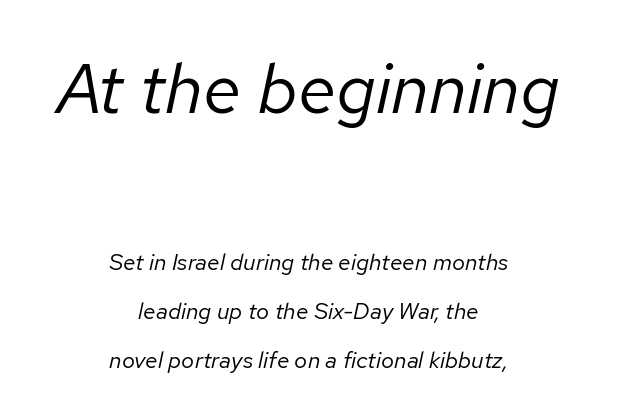
The image shows 70 px regular-weight type, italic (leaning right); set centered, loose line spacing (2.13x), normal letter spacing, not underlined; the first (top) block is 3.04x larger; low stroke contrast and a medium x-height.
